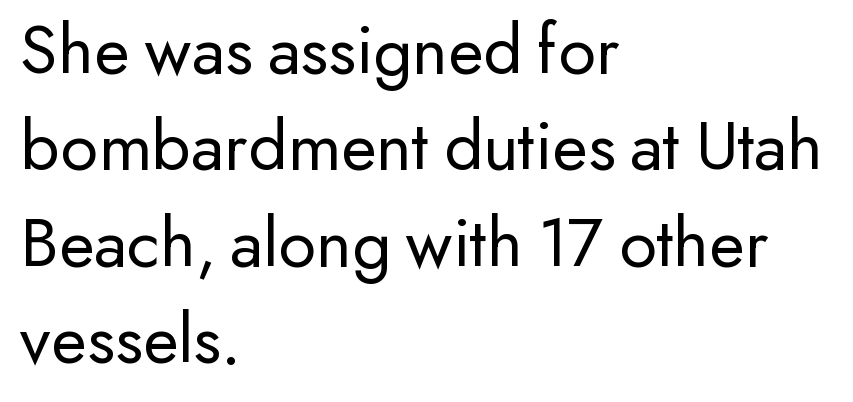
Q: Is the text bold? A: No.
Q: Is the text italic (slanted)? A: No, it is upright.
Q: Is the typeface a serif or a sans-serif typeface? A: Sans-serif.
Q: Is the text underlined? A: No.
Q: How is the paragraph aligned? A: Left-aligned.
Q: Is the spacing between letters normal or unusually wide? A: Normal.
Q: Is the spacing between lines tight, normal or loose? A: Normal.
Q: Width (condensed, normal, or wide)? A: Normal.
Q: Stroke contrast? A: Low.
Q: x-height? A: Small.
Q: Monospaced? A: No.
